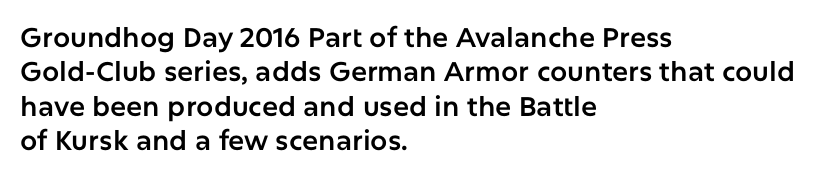
{"italic": "no", "underline": "no", "align": "left", "line_spacing": "normal", "line_spacing_ratio": 1.27, "letter_spacing": "normal", "letter_spacing_em": 0.0, "glyph_px": 27}
